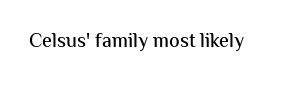
The image shows 20 px text type, upright; set normal letter spacing, not underlined.
